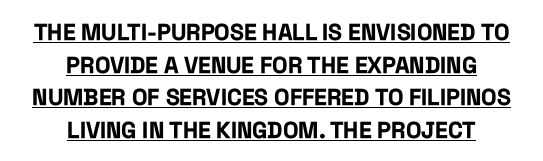
The image shows 23 px bold type, upright; set centered, normal line spacing (1.42x), normal letter spacing, underlined.
